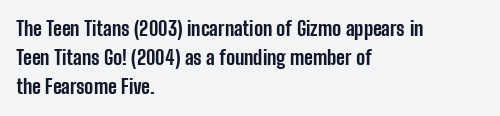
Q: Is the text bold? A: Yes.
Q: Is the text italic (slanted)? A: No, it is upright.
Q: Is the text underlined? A: No.
Q: How is the paragraph aligned? A: Left-aligned.
Q: Is the spacing between letters normal or unusually wide? A: Normal.
Q: Is the spacing between lines tight, normal or loose? A: Normal.
